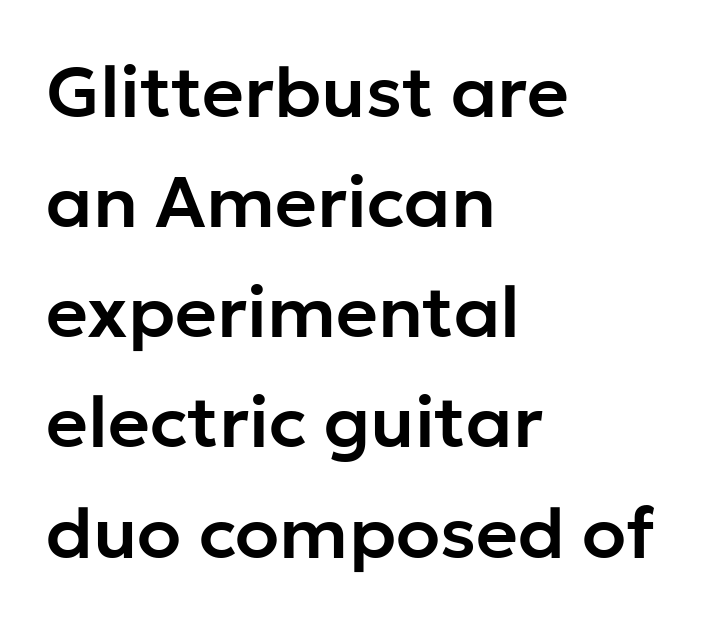
The image shows 72 px sans-serif type, upright; set left-aligned, normal line spacing (1.53x), normal letter spacing, not underlined; low stroke contrast and a medium x-height.
